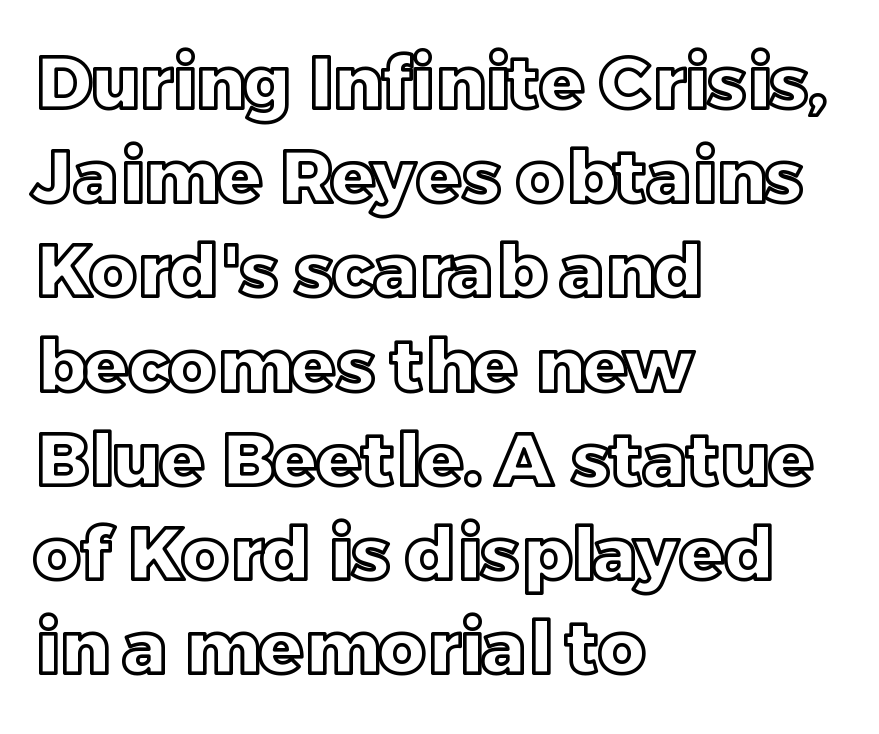
Q: Is the text italic (slanted)? A: No, it is upright.
Q: Is the text underlined? A: No.
Q: How is the paragraph aligned? A: Left-aligned.
Q: Is the spacing between letters normal or unusually wide? A: Normal.
Q: Is the spacing between lines tight, normal or loose? A: Normal.
Q: Width (condensed, normal, or wide)? A: Normal.
Q: x-height? A: Large.
Q: Monospaced? A: No.
